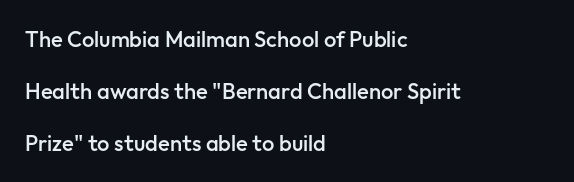
The image shows 22 px text type, upright; set left-aligned, loose line spacing (2.36x), normal letter spacing, not underlined.
